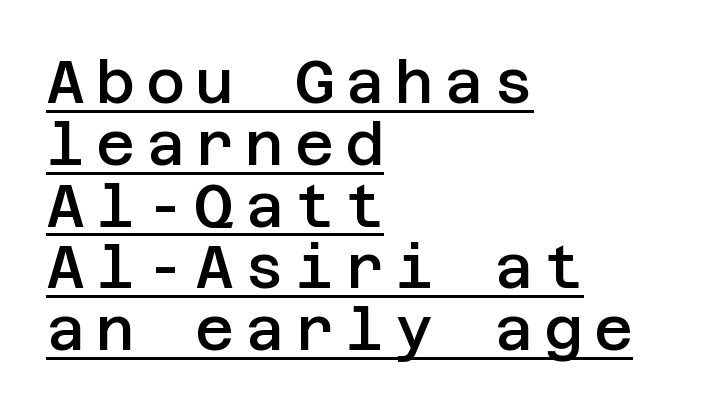
The image shows 60 px semibold sans-serif type, upright; set left-aligned, tight line spacing (1.03x), underlined; low stroke contrast and a large x-height.
